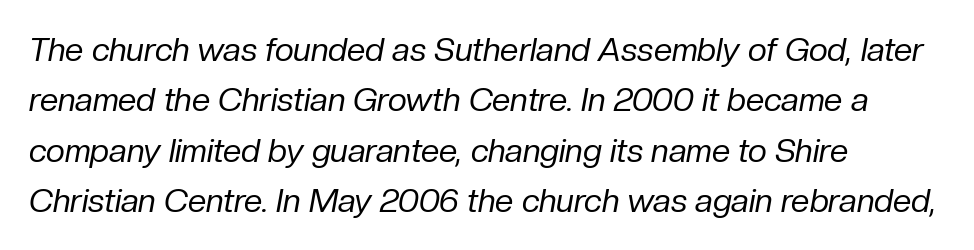
{"italic": "yes", "lean": "right", "slant_degrees": 10, "bold": "no", "weight": "regular", "width": "normal", "stroke_contrast": "low", "x_height": "medium", "monospaced": "no", "underline": "no", "align": "left", "line_spacing": "normal", "line_spacing_ratio": 1.53, "letter_spacing": "normal", "letter_spacing_em": 0.0, "glyph_px": 33}
